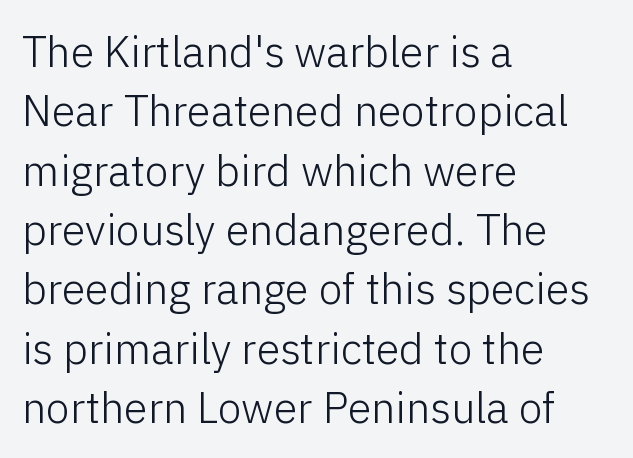
{"serif": "no", "italic": "no", "bold": "no", "weight": "light", "width": "normal", "stroke_contrast": "low", "x_height": "medium", "monospaced": "no", "underline": "no", "align": "left", "line_spacing": "normal", "line_spacing_ratio": 1.38, "letter_spacing": "normal", "letter_spacing_em": 0.0, "glyph_px": 43}
